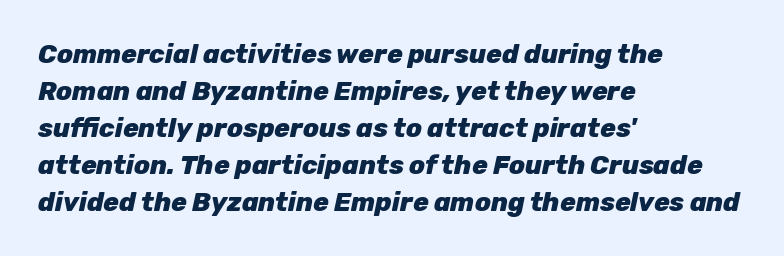
The image shows 26 px bold type, italic (leaning right); set left-aligned, normal line spacing (1.42x), normal letter spacing, not underlined.
